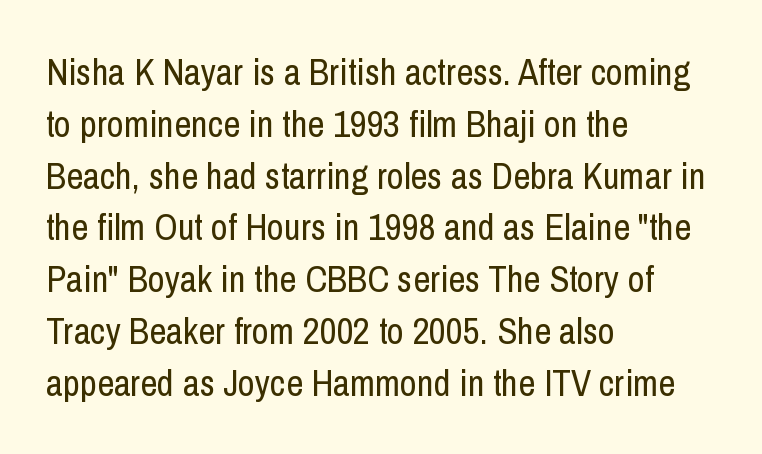
The image shows 37 px regular-weight, condensed sans-serif type, upright; set left-aligned, normal line spacing (1.4x), normal letter spacing, not underlined; low stroke contrast and a medium x-height.
